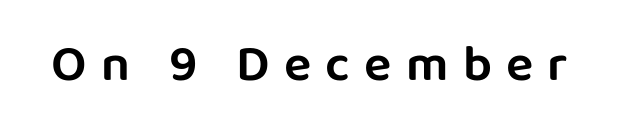
The image shows 51 px sans-serif type, upright; set unusually wide letter spacing (+0.28 em), not underlined; low stroke contrast and a large x-height.
